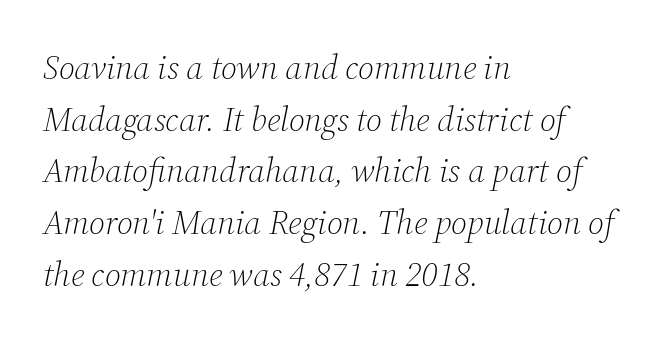
Each new line begins a customary step beneath the previous one. Observe the lean: these are italic letterforms. The letters advance in unequal steps, a hallmark of proportional type. I'd call this a serif setting — the letters wear small feet. Does extra space separate the letters? No, they use regular spacing.
